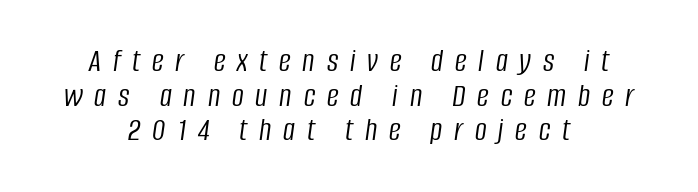
{"italic": "yes", "lean": "right", "slant_degrees": 8, "bold": "no", "weight": "light", "width": "condensed", "stroke_contrast": "low", "x_height": "large", "monospaced": "no", "underline": "no", "align": "center", "line_spacing": "tight", "line_spacing_ratio": 1.05, "letter_spacing": "wide", "letter_spacing_em": 0.36, "glyph_px": 33}
